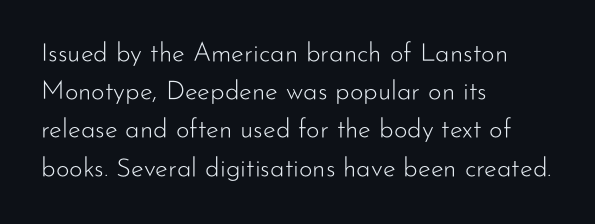
The image shows 26 px text type, upright; set left-aligned, normal line spacing (1.47x), normal letter spacing, not underlined.
